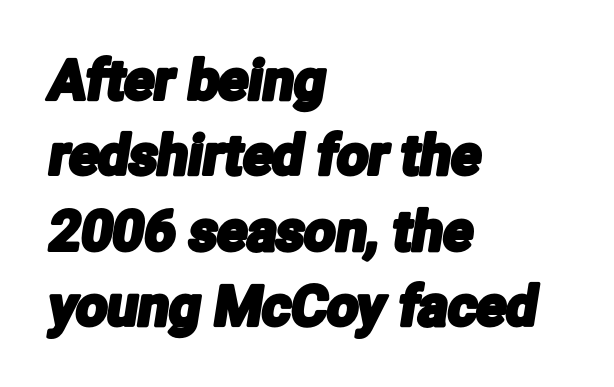
Q: Is the typeface a serif or a sans-serif typeface? A: Sans-serif.
Q: Is the text underlined? A: No.
Q: How is the paragraph aligned? A: Left-aligned.
Q: Is the spacing between letters normal or unusually wide? A: Normal.
Q: Is the spacing between lines tight, normal or loose? A: Normal.
Q: Width (condensed, normal, or wide)? A: Condensed.
Q: Stroke contrast? A: Low.
Q: x-height? A: Medium.
Q: Monospaced? A: No.
